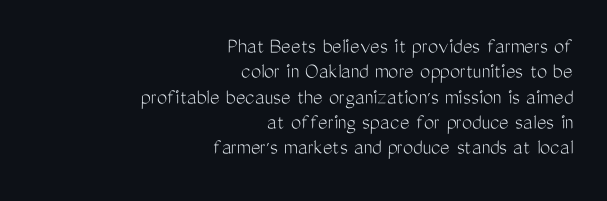
Q: Is the text bold? A: No.
Q: Is the text italic (slanted)? A: No, it is upright.
Q: Is the text underlined? A: No.
Q: How is the paragraph aligned? A: Right-aligned.
Q: Is the spacing between letters normal or unusually wide? A: Normal.
Q: Is the spacing between lines tight, normal or loose? A: Tight.
